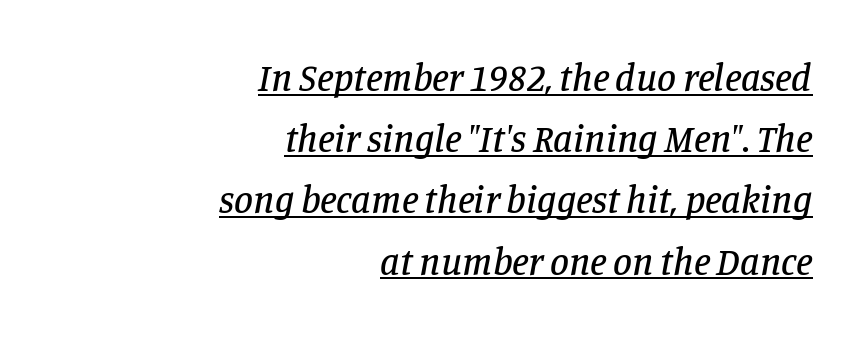
Line endings align vertically; line beginnings do not. It's the slanting kind of type. Line spacing here is normal. In terms of letterform style, serifs are clearly present. Note the varied advance widths — an 'i' is clearly narrower than an 'm'. Tracking here is standard; glyphs follow each other at the usual distance.
